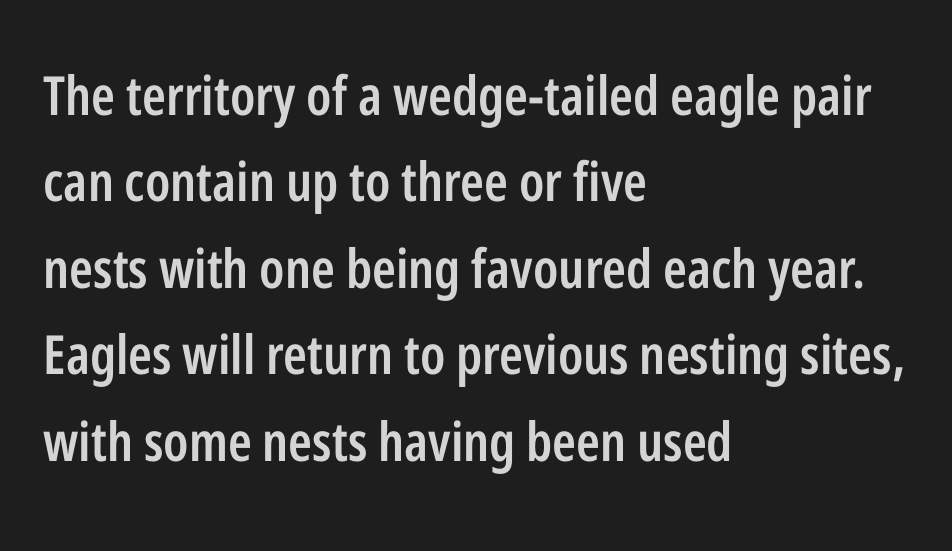
The image shows 54 px semibold, condensed sans-serif type, upright; set left-aligned, normal line spacing (1.6x), normal letter spacing, not underlined; low stroke contrast and a medium x-height.
